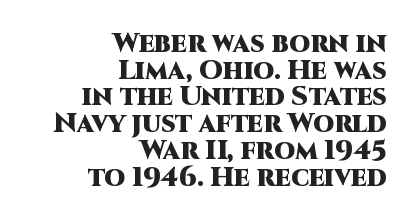
The image shows 27 px bold type, upright; set right-aligned, tight line spacing (0.99x), normal letter spacing, not underlined.
